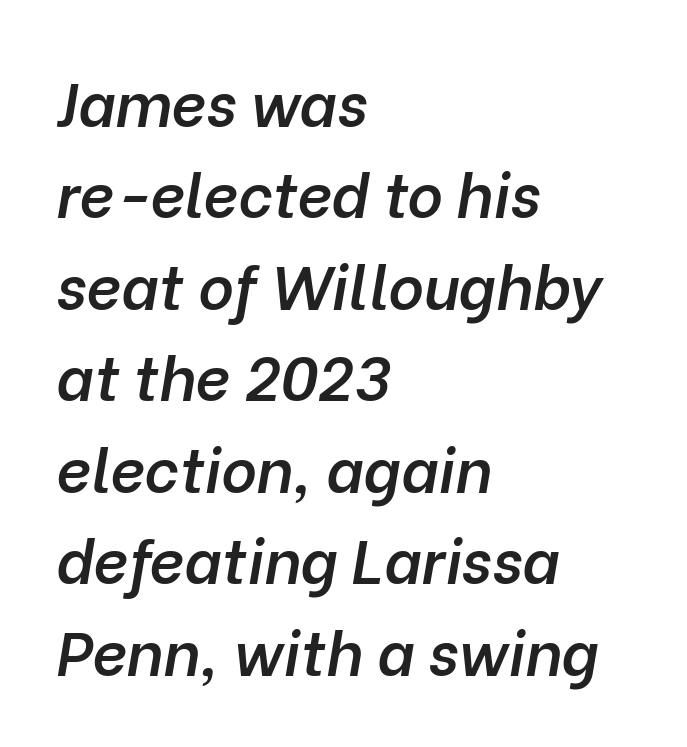
Alignment: flush left. Leading: standard. Anything drawn beneath the words? Only blank space. A typesetter would mark this as italic.
